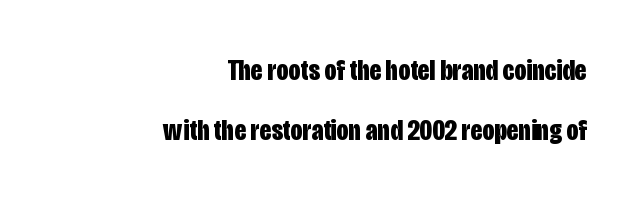
Descender tails drop into unmarked territory. Font category for this specimen: sans-serif. The specimen reads as upright at a glance. Character widths vary here, with narrow letters taking less room than wide ones. Honestly, the letter spacing is just normal — you wouldn't notice it. The vertical gap from one line to the next is large.
